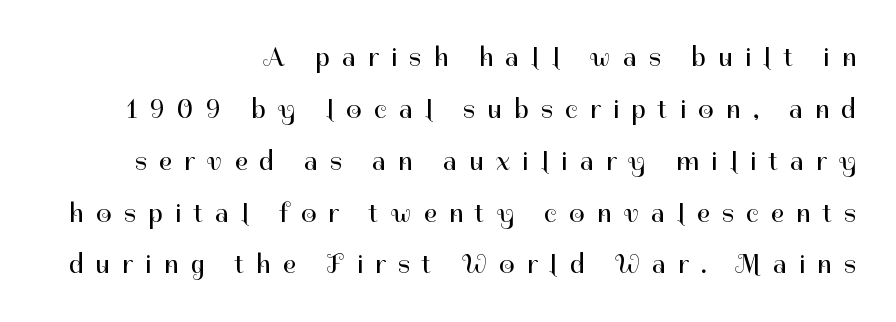
The image shows 27 px text type, upright; set right-aligned, loose line spacing (1.92x), unusually wide letter spacing (+0.46 em), not underlined.
